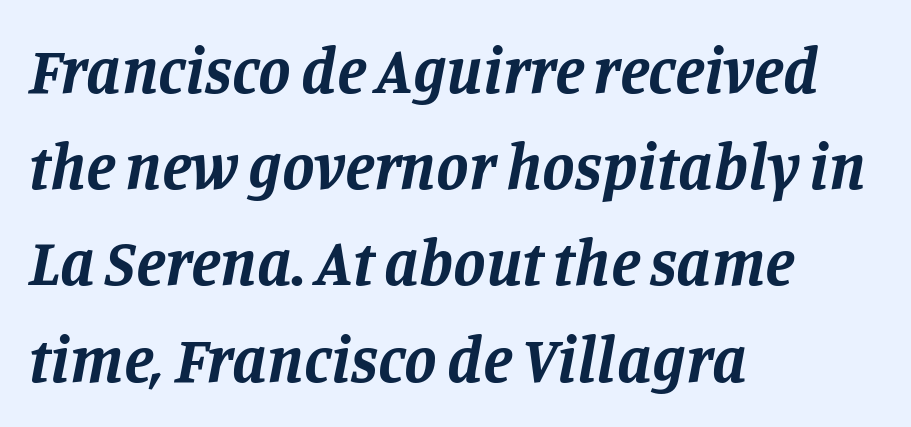
Q: Is the text bold? A: Yes.
Q: Is the text italic (slanted)? A: Yes, it leans right by about 11 degrees.
Q: Is the typeface a serif or a sans-serif typeface? A: Serif.
Q: Is the text underlined? A: No.
Q: How is the paragraph aligned? A: Left-aligned.
Q: Is the spacing between letters normal or unusually wide? A: Normal.
Q: Is the spacing between lines tight, normal or loose? A: Normal.
Q: Width (condensed, normal, or wide)? A: Normal.
Q: Stroke contrast? A: Low.
Q: x-height? A: Large.
Q: Monospaced? A: No.
